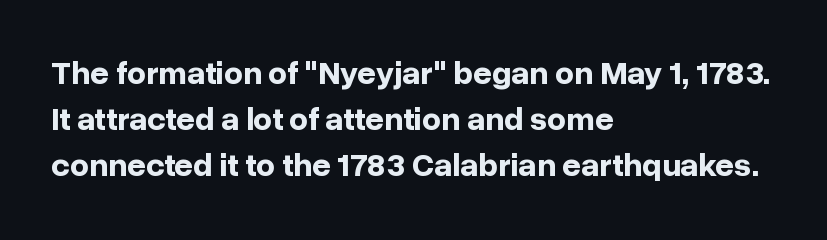
Q: Is the text bold? A: Yes.
Q: Is the text italic (slanted)? A: No, it is upright.
Q: Is the typeface a serif or a sans-serif typeface? A: Sans-serif.
Q: Is the text underlined? A: No.
Q: How is the paragraph aligned? A: Left-aligned.
Q: Is the spacing between letters normal or unusually wide? A: Normal.
Q: Is the spacing between lines tight, normal or loose? A: Normal.
Q: Width (condensed, normal, or wide)? A: Normal.
Q: Stroke contrast? A: Low.
Q: x-height? A: Medium.
Q: Monospaced? A: No.
